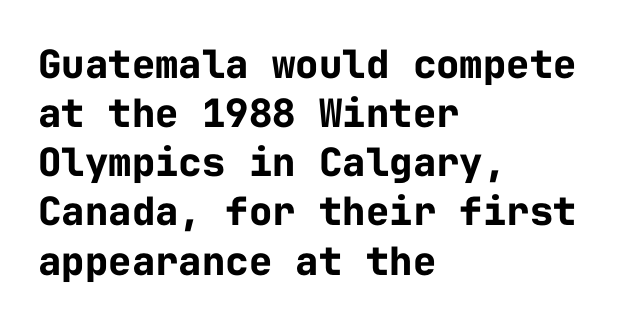
The image shows 39 px bold sans-serif type, upright, monospaced; set left-aligned, normal line spacing (1.26x), normal letter spacing, not underlined; low stroke contrast and a medium x-height.
